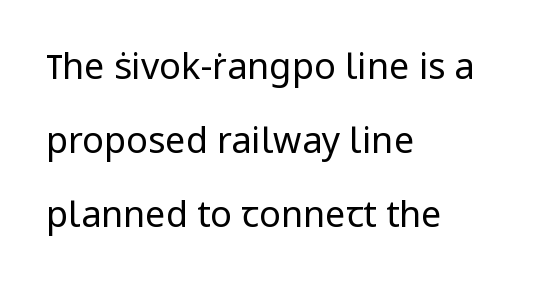
The image shows 36 px regular-weight sans-serif type, upright; set left-aligned, loose line spacing (2.05x), normal letter spacing, not underlined; low stroke contrast and a medium x-height.
